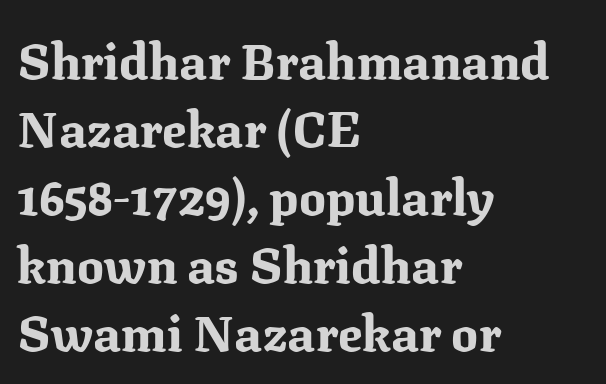
Line spacing here is normal. Set as a true bold cut, around the 700 mark. Serifs: yes, visible at the terminals of the letterforms. The letters stand straight up with perfectly vertical stems. Look at the tracking — it's just the regular setting, nothing added. You could not count columns in this text — the font is proportionally spaced.
